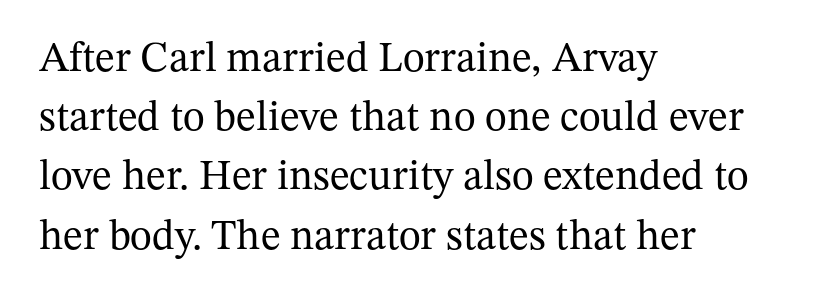
Q: Is the text bold? A: No.
Q: Is the text italic (slanted)? A: No, it is upright.
Q: Is the typeface a serif or a sans-serif typeface? A: Serif.
Q: Is the text underlined? A: No.
Q: How is the paragraph aligned? A: Left-aligned.
Q: Is the spacing between letters normal or unusually wide? A: Normal.
Q: Is the spacing between lines tight, normal or loose? A: Normal.
Q: Width (condensed, normal, or wide)? A: Normal.
Q: Stroke contrast? A: Medium.
Q: x-height? A: Medium.
Q: Monospaced? A: No.
